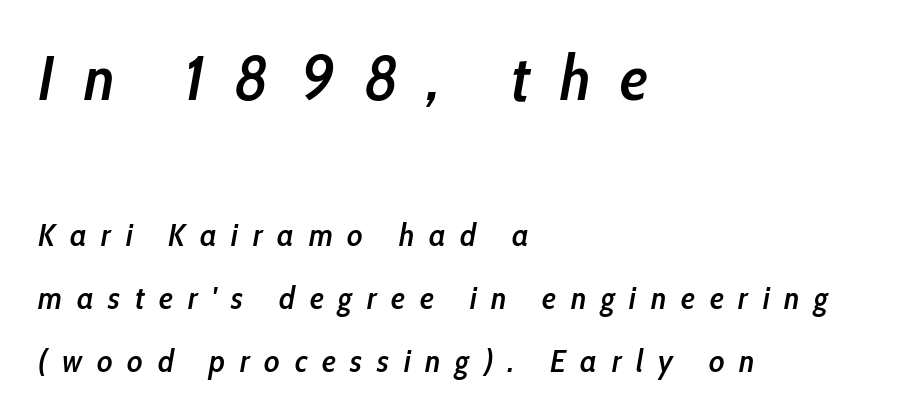
Q: Is the text bold? A: Semi-bold.
Q: Is the text italic (slanted)? A: Yes, it leans right by about 10 degrees.
Q: Is the text underlined? A: No.
Q: How is the paragraph aligned? A: Left-aligned.
Q: Is the spacing between letters normal or unusually wide? A: Unusually wide.
Q: Is the spacing between lines tight, normal or loose? A: Loose.
Q: Which block of text is set in a larger size, the first (top) or the second (bottom)? A: The first (top) one.
Q: Width (condensed, normal, or wide)? A: Condensed.
Q: Stroke contrast? A: Low.
Q: x-height? A: Medium.
Q: Monospaced? A: No.
